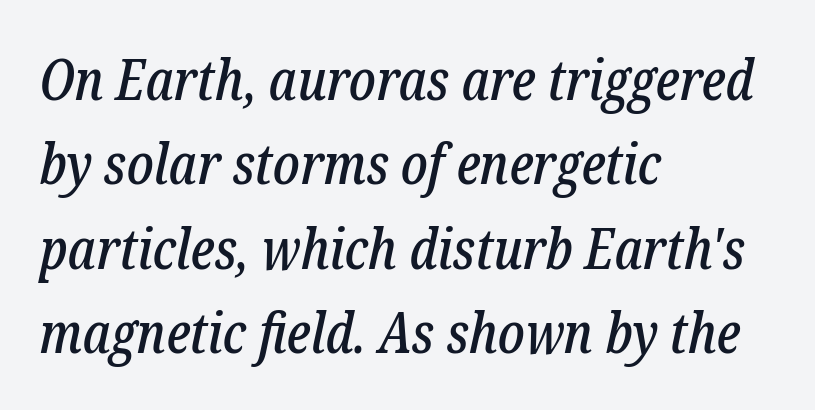
Q: Is the text italic (slanted)? A: Yes, it leans right by about 12 degrees.
Q: Is the typeface a serif or a sans-serif typeface? A: Serif.
Q: Is the text underlined? A: No.
Q: How is the paragraph aligned? A: Left-aligned.
Q: Is the spacing between letters normal or unusually wide? A: Normal.
Q: Is the spacing between lines tight, normal or loose? A: Normal.
Q: Width (condensed, normal, or wide)? A: Condensed.
Q: Stroke contrast? A: Low.
Q: x-height? A: Medium.
Q: Monospaced? A: No.
